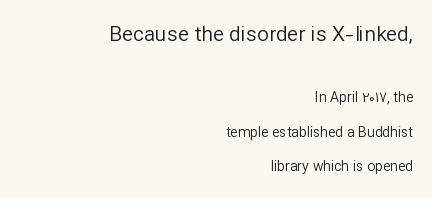
The image shows 21 px text type, upright; set right-aligned, loose line spacing (2.45x), normal letter spacing, not underlined; the first (top) block is 1.5x larger.
